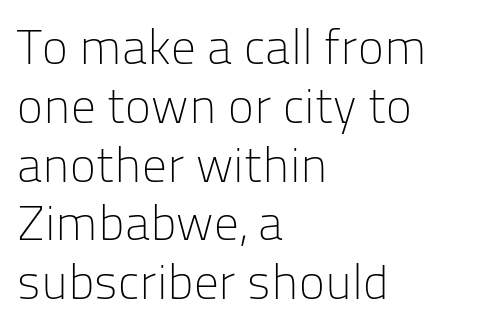
Q: Is the text bold? A: No.
Q: Is the text italic (slanted)? A: No, it is upright.
Q: Is the typeface a serif or a sans-serif typeface? A: Sans-serif.
Q: Is the text underlined? A: No.
Q: How is the paragraph aligned? A: Left-aligned.
Q: Is the spacing between letters normal or unusually wide? A: Normal.
Q: Width (condensed, normal, or wide)? A: Normal.
Q: Stroke contrast? A: Low.
Q: x-height? A: Medium.
Q: Monospaced? A: No.
